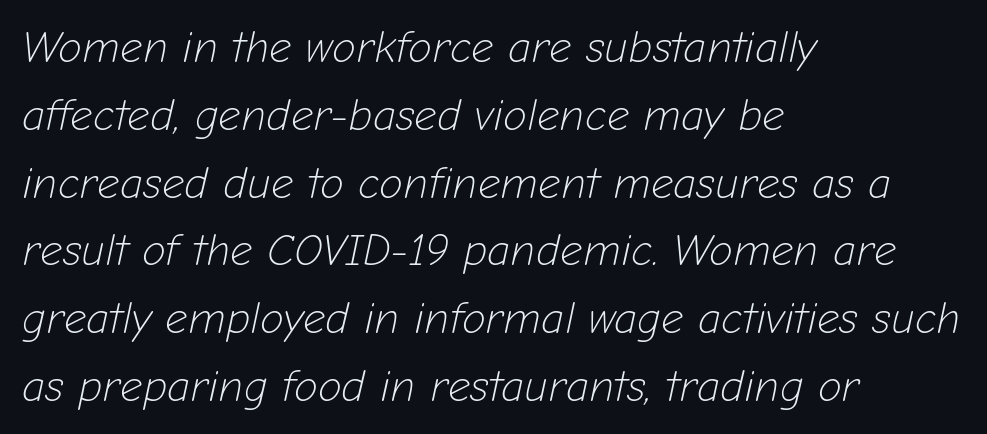
Compared with a centered layout, this one pins lines to the left instead. Weight: in the light-to-regular range. Students, note that the glyphs here touch the page at normal intervals. The rendering uses natural spacing where letterforms have individual widths. It's the slanting kind of type. Only glyphs here, with clear space below each row.
